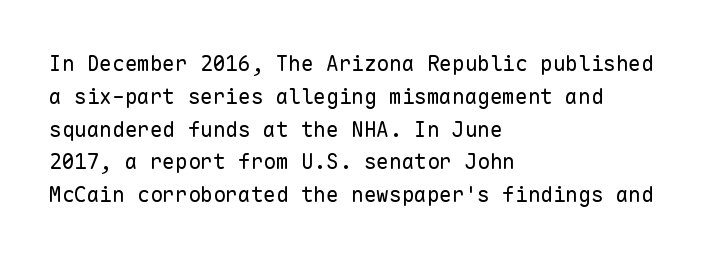
The image shows 21 px text type, upright; set left-aligned, normal line spacing (1.56x), normal letter spacing, not underlined.
